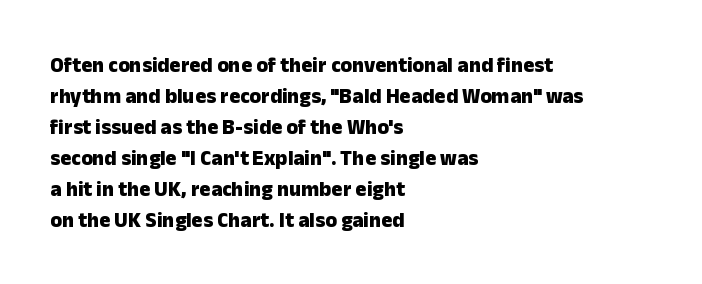
The image shows 21 px bold type, upright; set left-aligned, normal line spacing (1.48x), normal letter spacing, not underlined.
